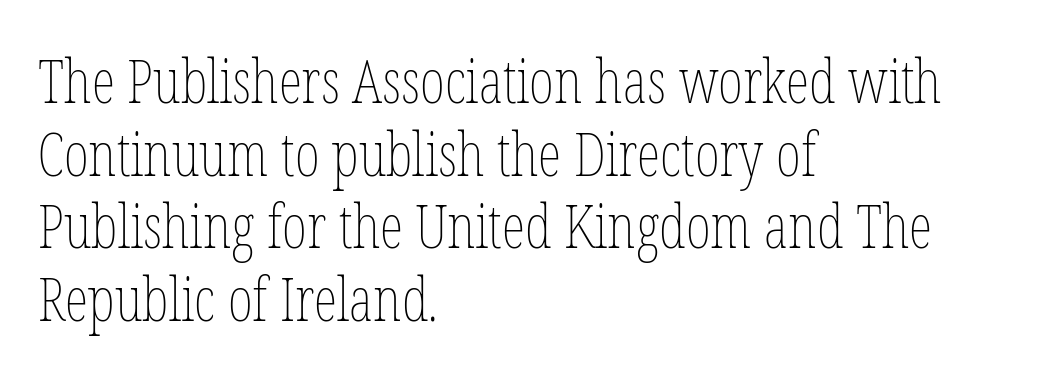
The image shows 60 px thin, condensed type, upright; set left-aligned, line spacing 1.21x, normal letter spacing, not underlined; low stroke contrast and a medium x-height.
